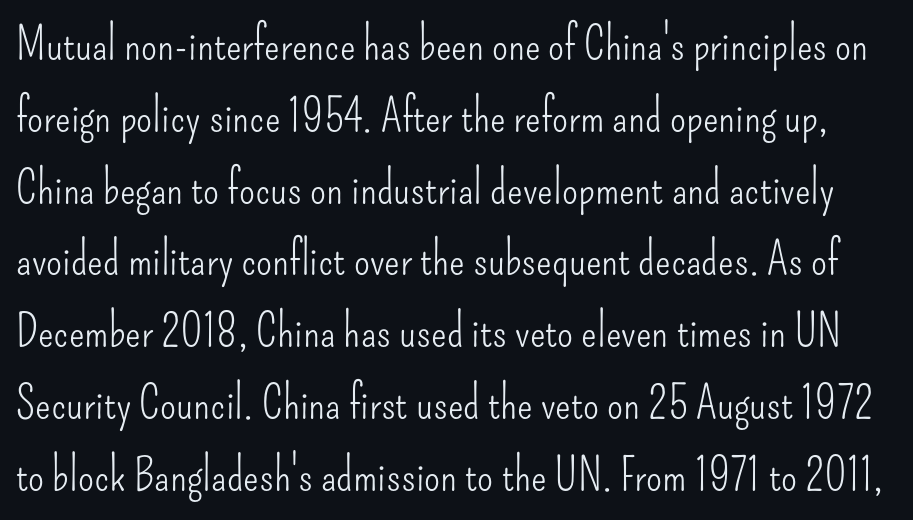
The text was rendered using a sans face with plain stroke endings. It's the straight-up-and-down kind of type. This rendering features lettering with no underline. Nothing heavy about these letters — not bold at all. Is there much room between lines? A standard amount, neither cramped nor airy. Proportional: the letters do not fall into vertical columns.
